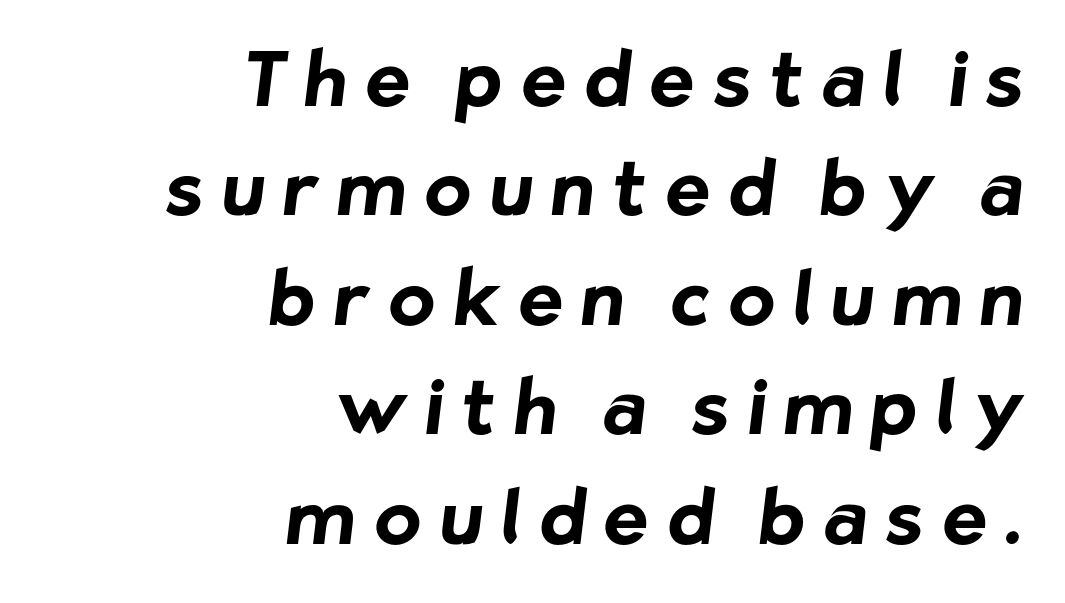
{"serif": "no", "bold": "yes", "weight": "bold", "width": "normal", "stroke_contrast": "low", "x_height": "medium", "monospaced": "no", "underline": "no", "align": "right", "line_spacing": "normal", "line_spacing_ratio": 1.44, "letter_spacing": "wide", "letter_spacing_em": 0.24, "glyph_px": 76}
